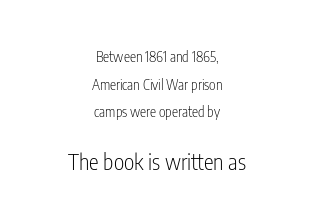
Does the bottom block carry the larger type? Yes, it does. The letterforms sit at book weight or below. Each line is balanced around a shared central axis. This is the regular roman posture of the typeface.
